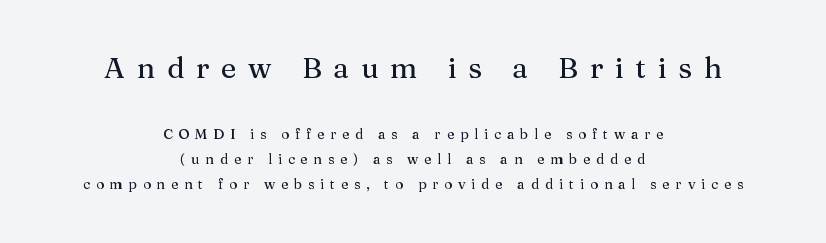
Q: Is the text italic (slanted)? A: No, it is upright.
Q: Is the typeface a serif or a sans-serif typeface? A: Serif.
Q: Is the text underlined? A: No.
Q: How is the paragraph aligned? A: Centered.
Q: Is the spacing between letters normal or unusually wide? A: Unusually wide.
Q: Which block of text is set in a larger size, the first (top) or the second (bottom)? A: The first (top) one.
Q: Width (condensed, normal, or wide)? A: Normal.
Q: Stroke contrast? A: Medium.
Q: x-height? A: Medium.
Q: Monospaced? A: No.
